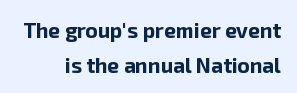
{"italic": "no", "bold": "yes", "underline": "no", "line_spacing": "normal", "line_spacing_ratio": 1.66, "letter_spacing": "normal", "letter_spacing_em": 0.0, "glyph_px": 21}
